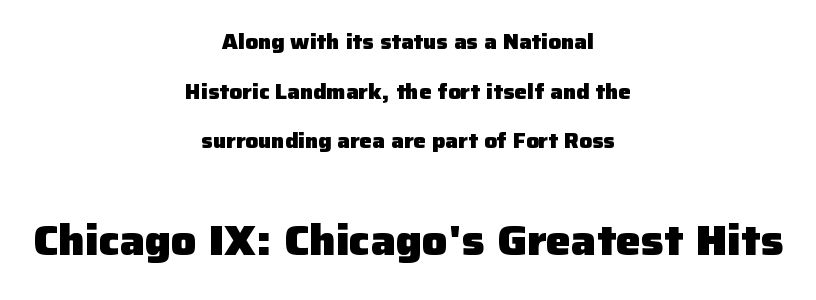
Font category for this specimen: sans-serif. Which chunk is bigger? The second one — the bottom block dwarfs the top. The letters are bold, with thick, heavy strokes. Bare-footed words on every line. In terms of leading, this rendering errs on the spacious side. Varying glyph widths throughout — classic text-font behaviour.
